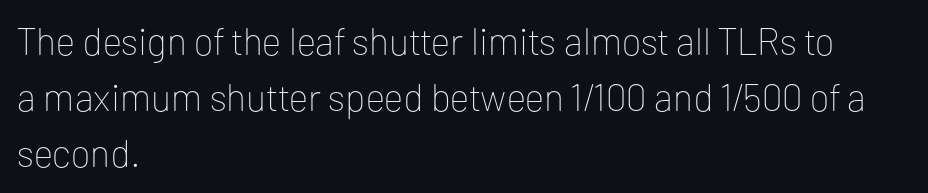
{"serif": "no", "italic": "no", "bold": "no", "weight": "thin", "width": "normal", "stroke_contrast": "low", "x_height": "medium", "monospaced": "no", "underline": "no", "align": "left", "line_spacing": "normal", "line_spacing_ratio": 1.48, "letter_spacing": "normal", "letter_spacing_em": 0.0, "glyph_px": 38}
